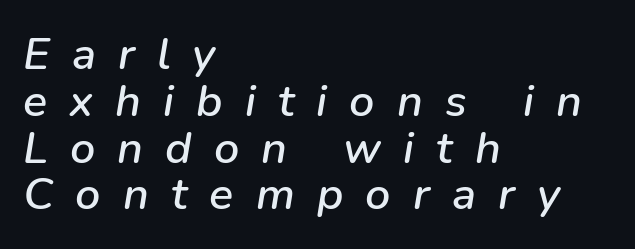
Q: Is the text italic (slanted)? A: Yes, it leans right by about 9 degrees.
Q: Is the text underlined? A: No.
Q: How is the paragraph aligned? A: Left-aligned.
Q: Is the spacing between letters normal or unusually wide? A: Unusually wide.
Q: Is the spacing between lines tight, normal or loose? A: Tight.
Q: Width (condensed, normal, or wide)? A: Normal.
Q: Stroke contrast? A: Low.
Q: x-height? A: Medium.
Q: Monospaced? A: No.
